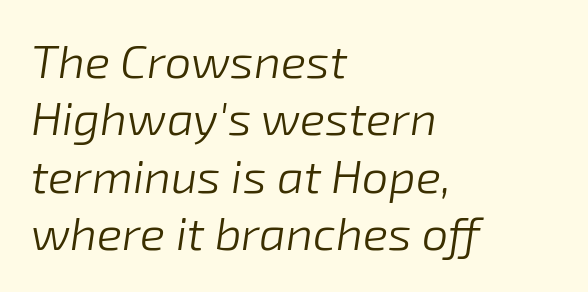
{"italic": "yes", "lean": "right", "slant_degrees": 8, "bold": "no", "weight": "light", "width": "normal", "stroke_contrast": "low", "x_height": "medium", "monospaced": "no", "underline": "no", "align": "left", "line_spacing_ratio": 1.22, "letter_spacing": "normal", "letter_spacing_em": 0.0, "glyph_px": 47}
